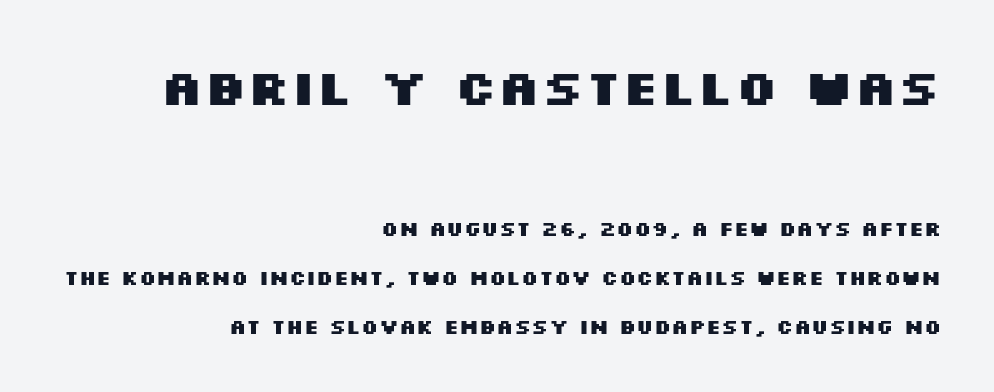
Q: Is the text bold? A: Yes.
Q: Is the text italic (slanted)? A: No, it is upright.
Q: Is the typeface a serif or a sans-serif typeface? A: Sans-serif.
Q: Is the text underlined? A: No.
Q: How is the paragraph aligned? A: Right-aligned.
Q: Is the spacing between letters normal or unusually wide? A: Normal.
Q: Is the spacing between lines tight, normal or loose? A: Loose.
Q: Which block of text is set in a larger size, the first (top) or the second (bottom)? A: The first (top) one.
Q: Width (condensed, normal, or wide)? A: Wide.
Q: Stroke contrast? A: Medium.
Q: x-height? A: Large.
Q: Monospaced? A: No.
